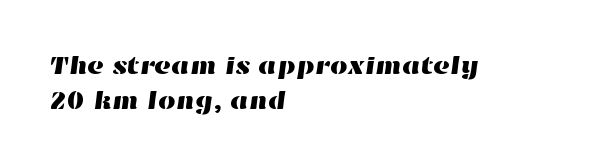
The image shows 25 px text type; set left-aligned, normal line spacing (1.41x), normal letter spacing, not underlined.
